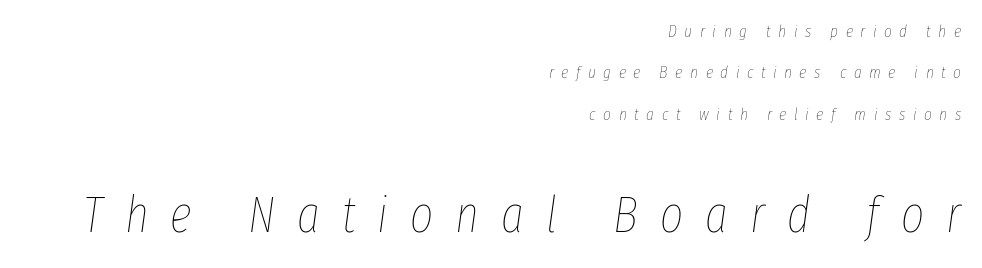
The image shows 50 px thin, condensed type, italic (leaning right); set right-aligned, loose line spacing (2.44x), unusually wide letter spacing (+0.44 em), not underlined; the second (bottom) block is 2.94x larger; low stroke contrast and a medium x-height.
